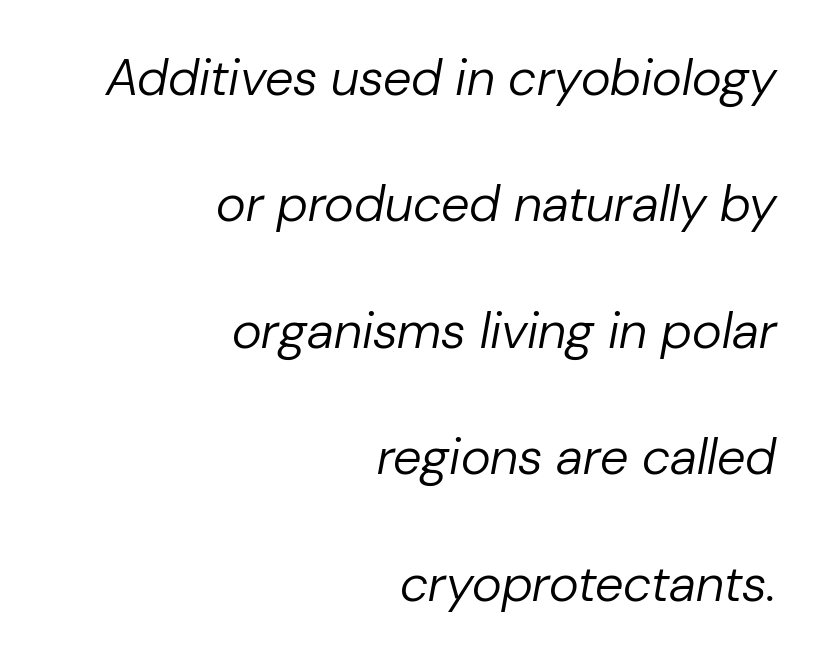
The passage shown is typed in a proportional face where columns would drift. Words appear dense and cohesive because spacing is normal. Quick note: interline space is abundant. Yep, that's italic — everything's leaning. The typesetting does not lean heavy: it is not bold. Line endings align vertically; line beginnings do not.
